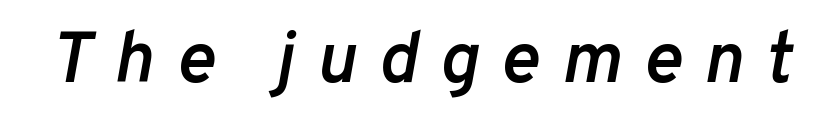
Q: Is the text bold? A: Semi-bold.
Q: Is the text italic (slanted)? A: Yes, it leans right by about 10 degrees.
Q: Is the text underlined? A: No.
Q: Is the spacing between letters normal or unusually wide? A: Unusually wide.
Q: Width (condensed, normal, or wide)? A: Normal.
Q: Stroke contrast? A: Low.
Q: x-height? A: Medium.
Q: Monospaced? A: No.
